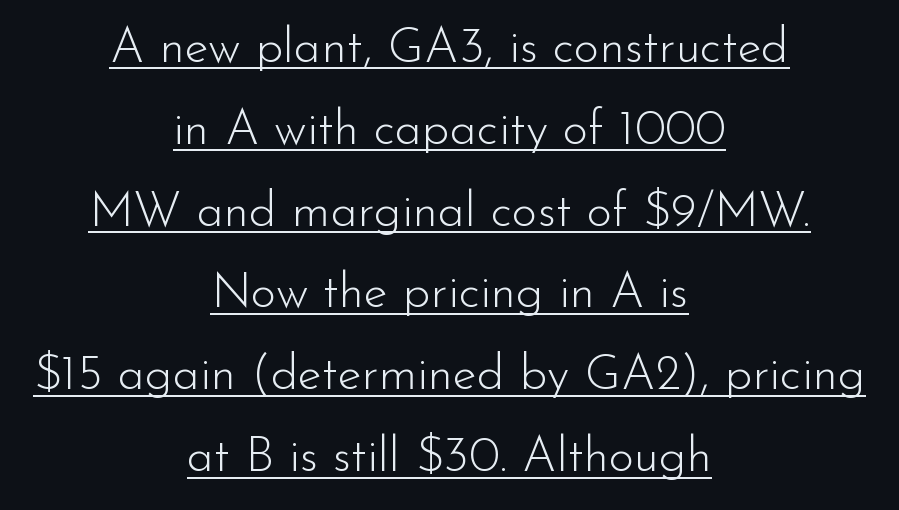
Honestly, the letter spacing is just normal — you wouldn't notice it. A rule runs beneath these lines of type. Is this a fixed-width face? No — the glyphs have proportional, varying widths. The space between consecutive lines is moderate. The setting favours the middle, as headings and verse often do.
